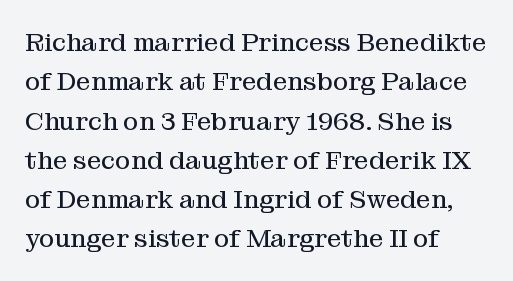
A typesetter would mark this as roman, not italic. Does the leading feel generous? No, just average. The typesetter chose a ragged-right arrangement here. The gaps between neighbouring characters are ordinary and unremarkable. Is this a heavy cut? Hardly; it is regular or lighter. The space directly below the letters is spotless.
